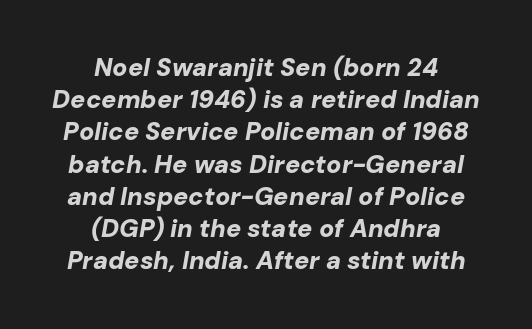
{"italic": "yes", "lean": "right", "slant_degrees": 10, "bold": "yes", "underline": "no", "align": "center", "line_spacing": "normal", "line_spacing_ratio": 1.29, "letter_spacing": "normal", "letter_spacing_em": 0.0, "glyph_px": 25}
